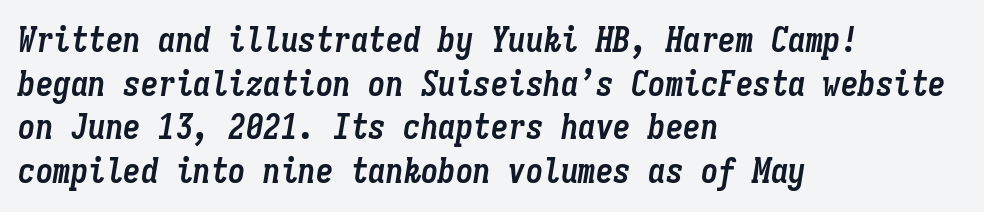
Q: Is the text bold? A: Yes.
Q: Is the text italic (slanted)? A: Yes, it leans right by about 9 degrees.
Q: Is the text underlined? A: No.
Q: How is the paragraph aligned? A: Left-aligned.
Q: Is the spacing between letters normal or unusually wide? A: Normal.
Q: Is the spacing between lines tight, normal or loose? A: Normal.
Q: Width (condensed, normal, or wide)? A: Condensed.
Q: Stroke contrast? A: Low.
Q: x-height? A: Medium.
Q: Monospaced? A: Yes.
